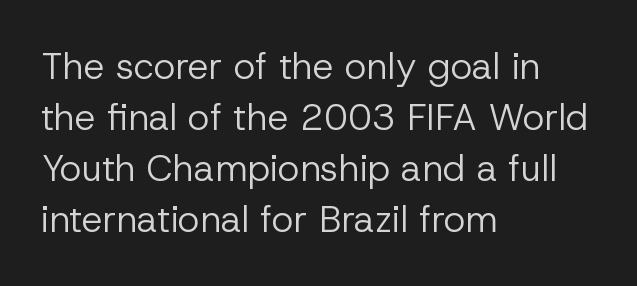
Q: Is the text bold? A: No.
Q: Is the text italic (slanted)? A: No, it is upright.
Q: Is the typeface a serif or a sans-serif typeface? A: Sans-serif.
Q: Is the text underlined? A: No.
Q: How is the paragraph aligned? A: Left-aligned.
Q: Is the spacing between letters normal or unusually wide? A: Normal.
Q: Is the spacing between lines tight, normal or loose? A: Normal.
Q: Width (condensed, normal, or wide)? A: Normal.
Q: Stroke contrast? A: Low.
Q: x-height? A: Medium.
Q: Monospaced? A: No.
